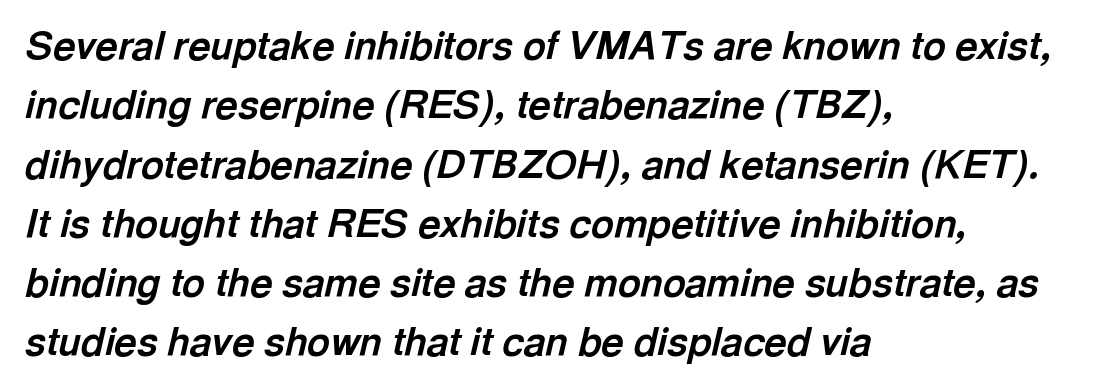
{"italic": "yes", "lean": "right", "slant_degrees": 13, "bold": "yes", "weight": "bold", "width": "normal", "x_height": "medium", "monospaced": "no", "underline": "no", "align": "left", "line_spacing": "normal", "line_spacing_ratio": 1.52, "letter_spacing": "normal", "letter_spacing_em": 0.0, "glyph_px": 39}
